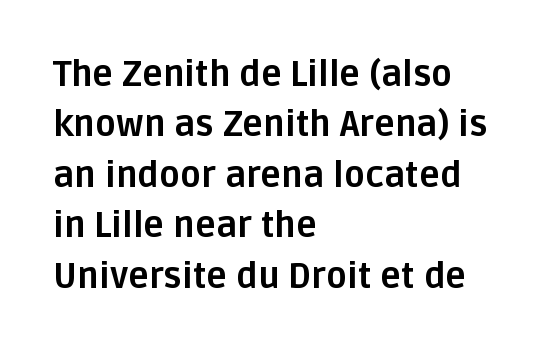
The image shows 35 px bold sans-serif type, upright; set left-aligned, normal line spacing (1.44x), normal letter spacing, not underlined; low stroke contrast and a large x-height.
